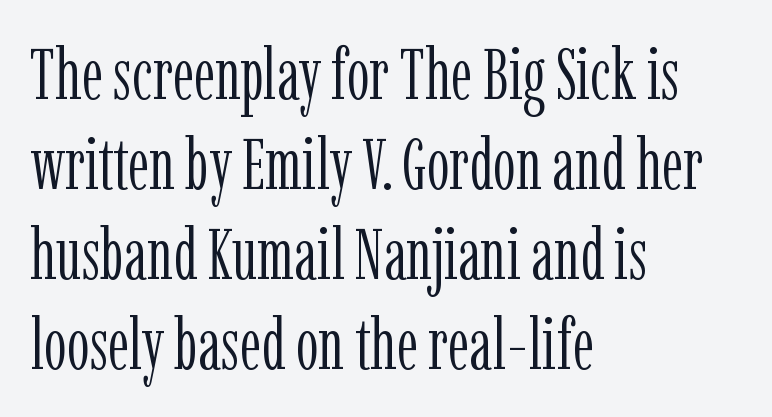
Q: Is the text bold? A: No.
Q: Is the text italic (slanted)? A: No, it is upright.
Q: Is the typeface a serif or a sans-serif typeface? A: Serif.
Q: Is the text underlined? A: No.
Q: How is the paragraph aligned? A: Left-aligned.
Q: Is the spacing between letters normal or unusually wide? A: Normal.
Q: Is the spacing between lines tight, normal or loose? A: Normal.
Q: Width (condensed, normal, or wide)? A: Condensed.
Q: Stroke contrast? A: Low.
Q: x-height? A: Medium.
Q: Monospaced? A: No.
